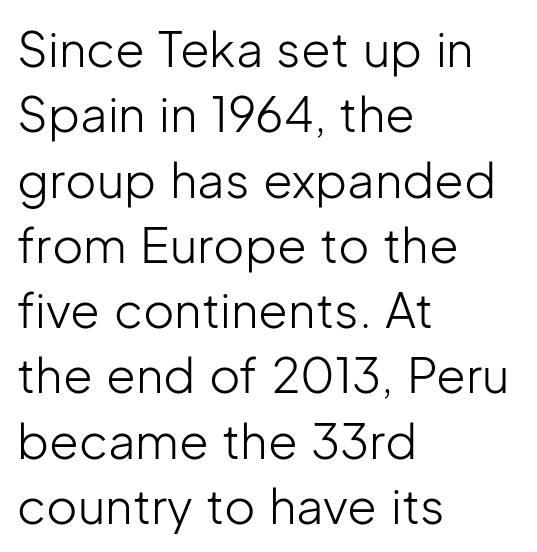
{"serif": "no", "italic": "no", "bold": "no", "weight": "light", "width": "normal", "stroke_contrast": "low", "x_height": "medium", "monospaced": "no", "underline": "no", "align": "left", "line_spacing": "normal", "line_spacing_ratio": 1.36, "letter_spacing": "normal", "letter_spacing_em": 0.0, "glyph_px": 48}
